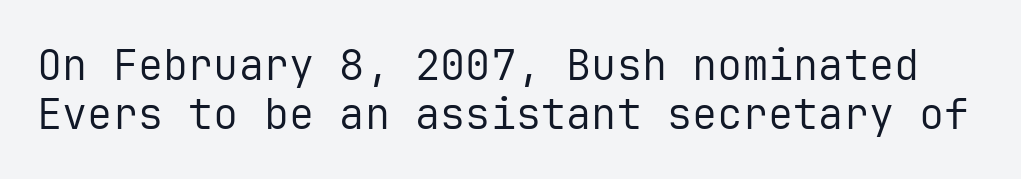
Letterform terminals end flat and unadorned throughout the passage. When letters stand straight like this, we call the style roman or upright. The typesetting does not lean heavy: it is not bold. A typesetter would call this zero additional tracking. The strip under each line holds only bare page. A typesetter would call this monospace, since all characters share one set width.
